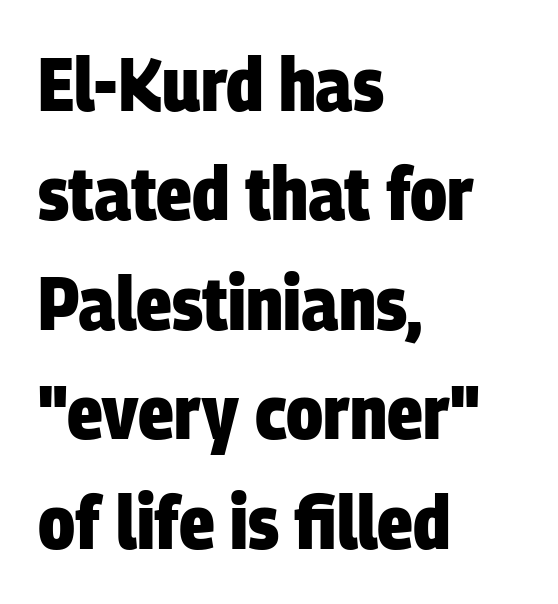
Q: Is the text bold? A: Yes.
Q: Is the typeface a serif or a sans-serif typeface? A: Sans-serif.
Q: Is the text underlined? A: No.
Q: How is the paragraph aligned? A: Left-aligned.
Q: Is the spacing between letters normal or unusually wide? A: Normal.
Q: Is the spacing between lines tight, normal or loose? A: Normal.
Q: Width (condensed, normal, or wide)? A: Condensed.
Q: Stroke contrast? A: Low.
Q: x-height? A: Large.
Q: Monospaced? A: No.
